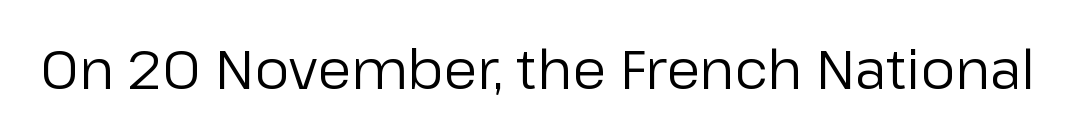
The image shows 55 px regular-weight sans-serif type, upright; set normal letter spacing, not underlined; low stroke contrast and a medium x-height.
